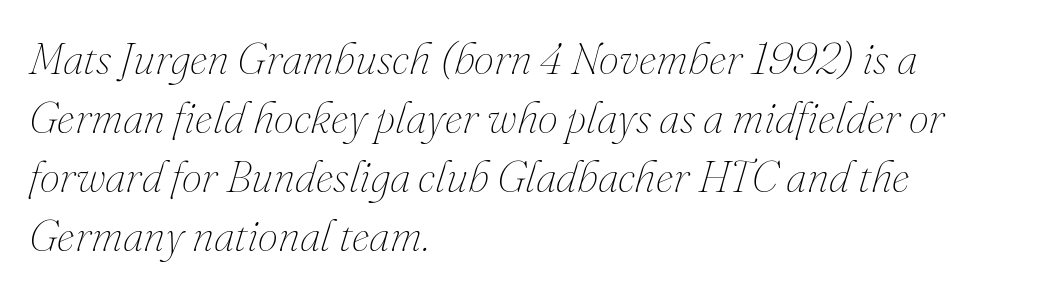
{"italic": "yes", "lean": "right", "slant_degrees": 16, "bold": "no", "weight": "thin", "width": "normal", "stroke_contrast": "medium", "x_height": "small", "monospaced": "no", "underline": "no", "align": "left", "line_spacing": "normal", "line_spacing_ratio": 1.31, "letter_spacing": "normal", "letter_spacing_em": 0.0, "glyph_px": 45}
